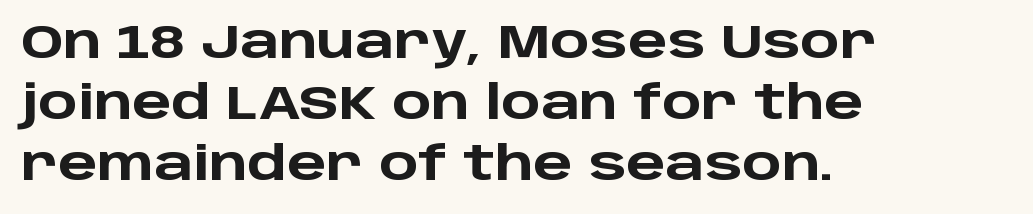
Q: Is the text bold? A: Yes.
Q: Is the text italic (slanted)? A: No, it is upright.
Q: Is the typeface a serif or a sans-serif typeface? A: Sans-serif.
Q: Is the text underlined? A: No.
Q: How is the paragraph aligned? A: Left-aligned.
Q: Is the spacing between letters normal or unusually wide? A: Normal.
Q: Is the spacing between lines tight, normal or loose? A: Normal.
Q: Width (condensed, normal, or wide)? A: Wide.
Q: Stroke contrast? A: Low.
Q: x-height? A: Large.
Q: Monospaced? A: No.
